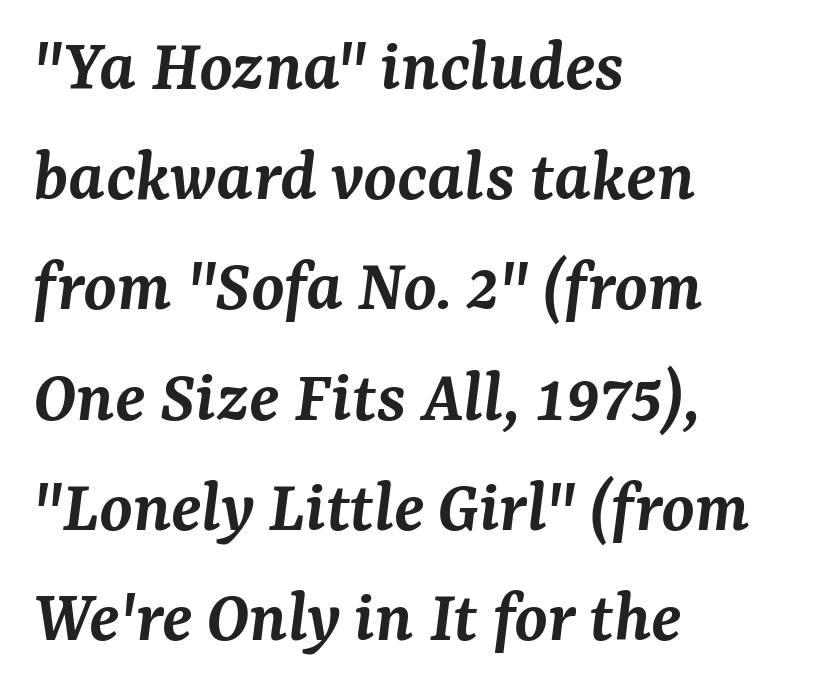
Q: Is the text bold? A: Semi-bold.
Q: Is the text italic (slanted)? A: Yes, it leans right by about 7 degrees.
Q: Is the typeface a serif or a sans-serif typeface? A: Serif.
Q: Is the text underlined? A: No.
Q: How is the paragraph aligned? A: Left-aligned.
Q: Is the spacing between letters normal or unusually wide? A: Normal.
Q: Is the spacing between lines tight, normal or loose? A: Normal.
Q: Width (condensed, normal, or wide)? A: Normal.
Q: Stroke contrast? A: Medium.
Q: x-height? A: Medium.
Q: Monospaced? A: No.
